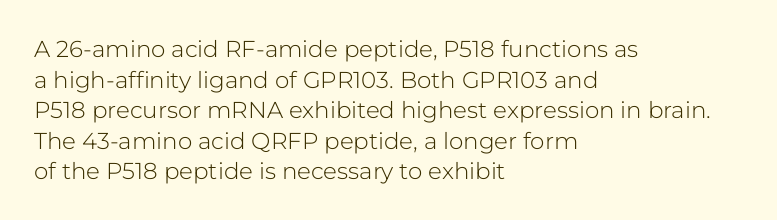
Q: Is the text bold? A: No.
Q: Is the text italic (slanted)? A: No, it is upright.
Q: Is the text underlined? A: No.
Q: How is the paragraph aligned? A: Left-aligned.
Q: Is the spacing between letters normal or unusually wide? A: Normal.
Q: Is the spacing between lines tight, normal or loose? A: Normal.
